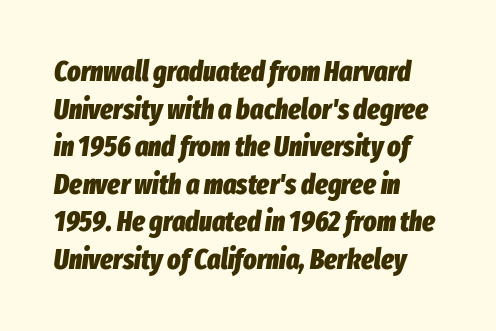
The image shows 28 px heavy, condensed type, italic (leaning right); set left-aligned, normal line spacing (1.34x), normal letter spacing, not underlined; low stroke contrast and a medium x-height.
